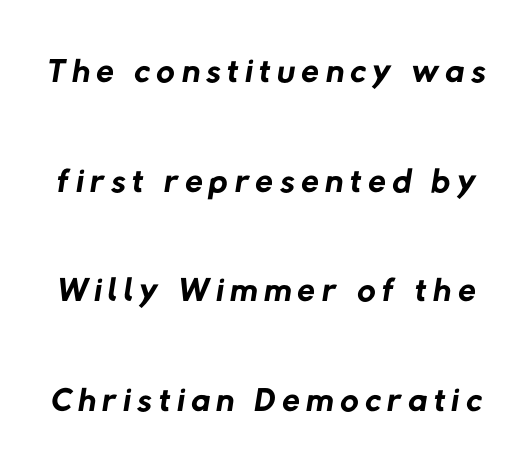
The image shows 51 px regular-weight sans-serif type; set loose line spacing (2.15x), not underlined; low stroke contrast and a medium x-height.
